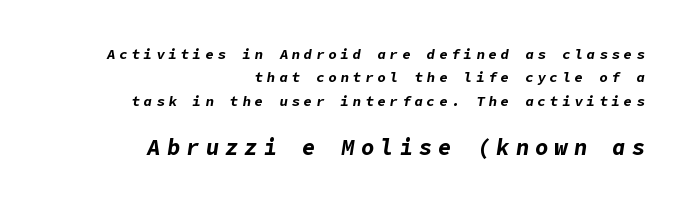
The image shows 22 px bold type, italic (leaning right); set right-aligned, normal line spacing (1.67x), unusually wide letter spacing (+0.28 em), not underlined; the second (bottom) block is 1.57x larger.
